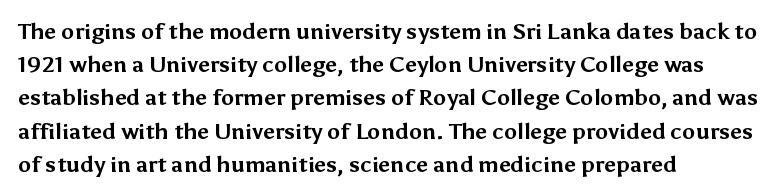
Leading matches the norm, producing a regular column. The area under the type is left untouched. Does extra space separate the letters? No, they use regular spacing. These lines were composed using upright roman letters.
